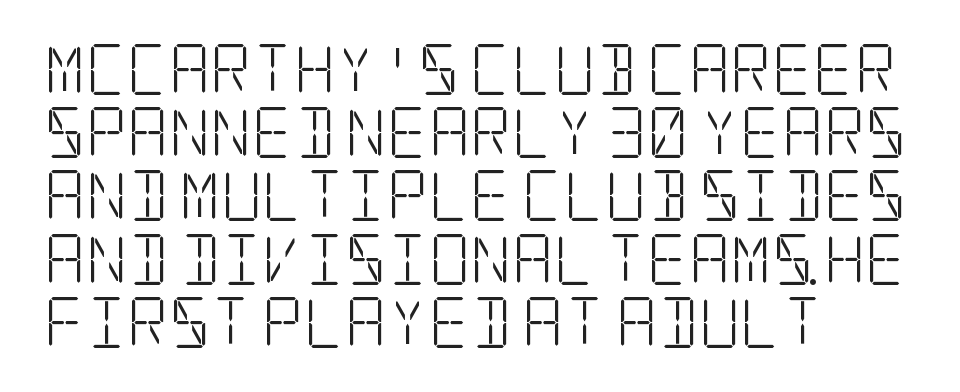
The image shows 51 px light, condensed serif type, upright; set left-aligned, line spacing 1.24x, normal letter spacing, not underlined; low stroke contrast and a large x-height.
